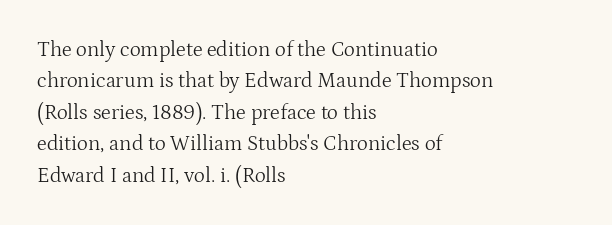
{"italic": "no", "bold": "no", "underline": "no", "align": "left", "line_spacing": "normal", "line_spacing_ratio": 1.5, "letter_spacing": "normal", "letter_spacing_em": 0.0, "glyph_px": 21}
